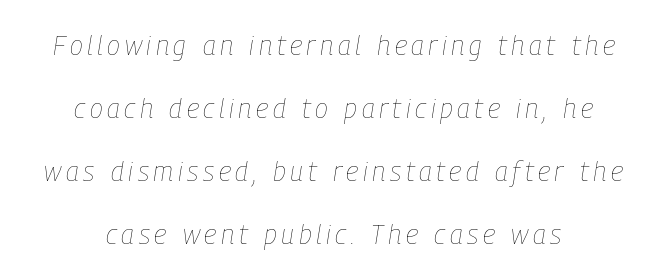
In terms of posture, this sample is oblique. Compared with a typical body face, this is equally light or lighter still. How would I describe the line gaps? Wide and relaxed. Where is the straight margin? There isn't one; the lines are centered. Underline: absent.
